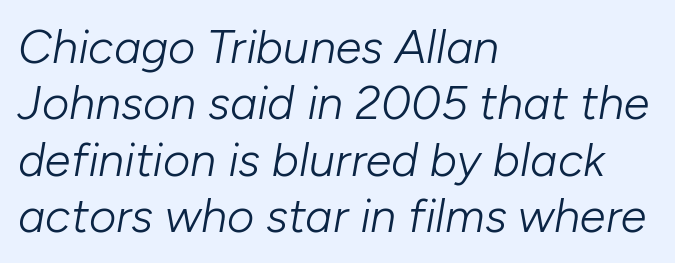
{"italic": "yes", "lean": "right", "slant_degrees": 10, "bold": "no", "weight": "light", "width": "normal", "stroke_contrast": "low", "x_height": "medium", "monospaced": "no", "underline": "no", "align": "left", "line_spacing_ratio": 1.2, "letter_spacing": "normal", "letter_spacing_em": 0.0, "glyph_px": 47}
